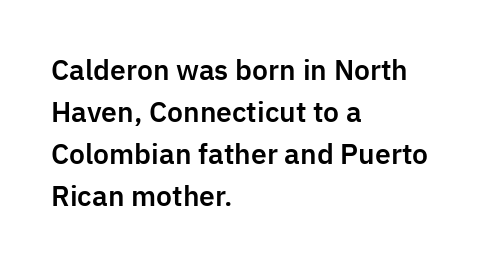
Q: Is the text italic (slanted)? A: No, it is upright.
Q: Is the text underlined? A: No.
Q: How is the paragraph aligned? A: Left-aligned.
Q: Is the spacing between letters normal or unusually wide? A: Normal.
Q: Is the spacing between lines tight, normal or loose? A: Normal.
